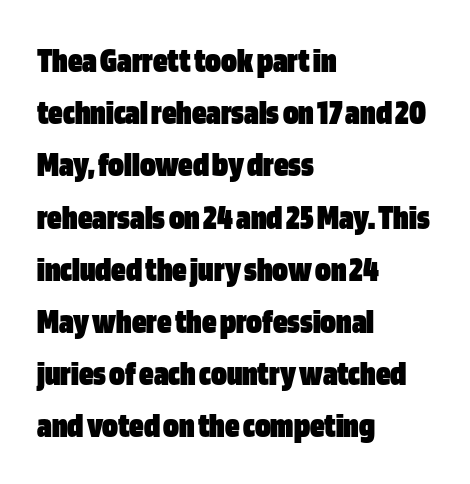
The image shows 36 px heavy, condensed sans-serif type, upright; set left-aligned, normal line spacing (1.45x), normal letter spacing, not underlined; low stroke contrast and a large x-height.
